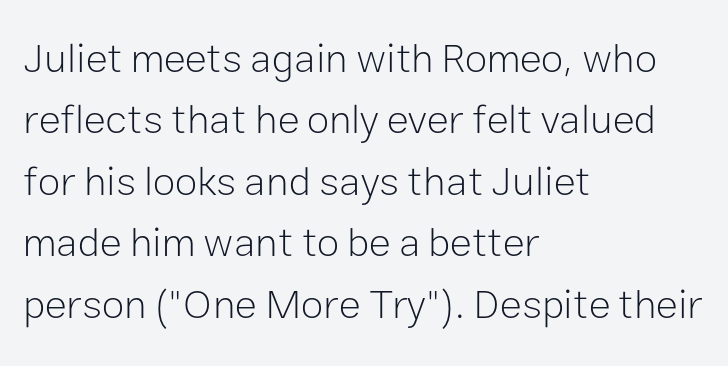
Q: Is the text bold? A: No.
Q: Is the text italic (slanted)? A: No, it is upright.
Q: Is the typeface a serif or a sans-serif typeface? A: Sans-serif.
Q: Is the text underlined? A: No.
Q: How is the paragraph aligned? A: Left-aligned.
Q: Is the spacing between letters normal or unusually wide? A: Normal.
Q: Is the spacing between lines tight, normal or loose? A: Normal.
Q: Width (condensed, normal, or wide)? A: Normal.
Q: Stroke contrast? A: Low.
Q: x-height? A: Medium.
Q: Monospaced? A: No.
